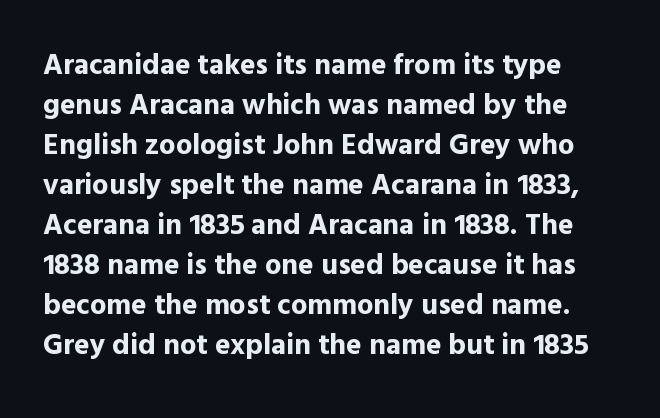
Q: Is the text bold? A: Yes.
Q: Is the text italic (slanted)? A: No, it is upright.
Q: Is the typeface a serif or a sans-serif typeface? A: Sans-serif.
Q: Is the text underlined? A: No.
Q: Is the spacing between letters normal or unusually wide? A: Normal.
Q: Is the spacing between lines tight, normal or loose? A: Normal.
Q: Width (condensed, normal, or wide)? A: Normal.
Q: x-height? A: Medium.
Q: Monospaced? A: No.
